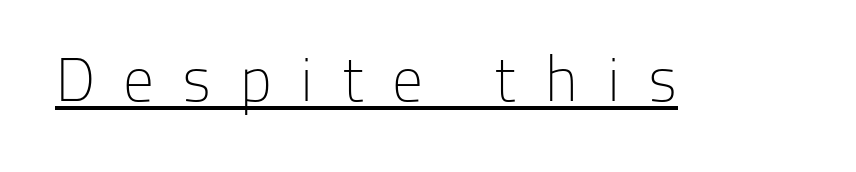
{"serif": "no", "italic": "no", "bold": "no", "weight": "light", "width": "normal", "stroke_contrast": "low", "x_height": "medium", "monospaced": "no", "underline": "yes", "letter_spacing": "wide", "letter_spacing_em": 0.46, "glyph_px": 61}
